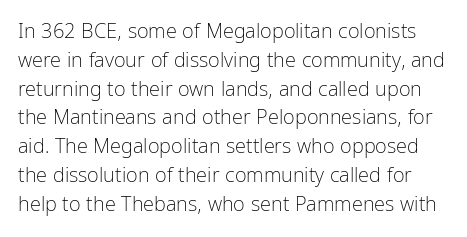
The image shows 20 px text type, upright; set normal line spacing (1.44x), normal letter spacing, not underlined.
